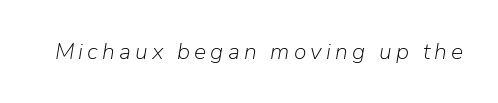
Would a proofreader flag this as italicized? Yes. Weight: in the light-to-regular range. Descender tails drop into unmarked territory.
